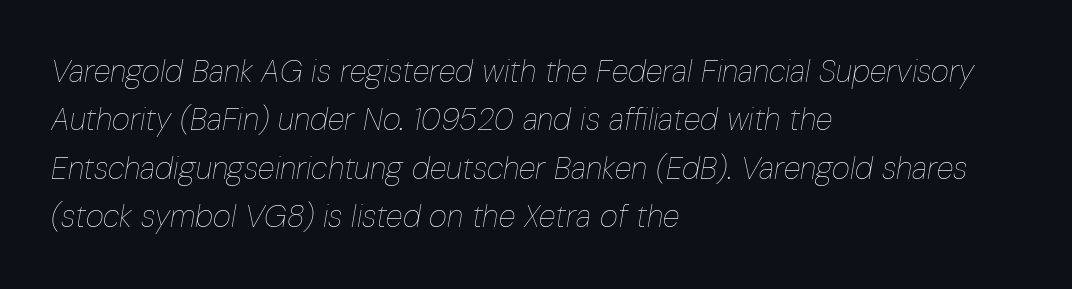
Reading down the column, the eye jumps a familiar distance to each next line. These glyphs show unthickened strokes, regular width or finer. Compared with typical body copy, the letter spacing here is the same. A bare baseline throughout the passage. All the whitespace from short lines collects on the right.
